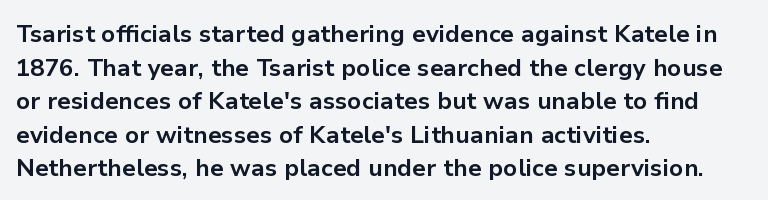
Any mark beneath the type? The region is blank. Regular leading. The face used here is rendered with its standard letterfit. These words are printed bold, with thick strokes throughout. Italic? Not at all — the glyphs are vertical. Left-aligned paragraph, ragged on the right.
